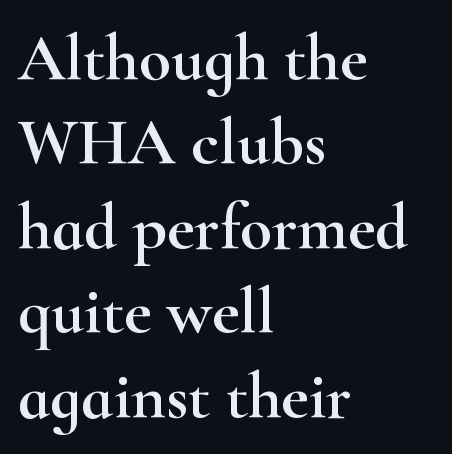
Q: Is the text italic (slanted)? A: No, it is upright.
Q: Is the typeface a serif or a sans-serif typeface? A: Serif.
Q: Is the text underlined? A: No.
Q: How is the paragraph aligned? A: Left-aligned.
Q: Is the spacing between letters normal or unusually wide? A: Normal.
Q: Is the spacing between lines tight, normal or loose? A: Normal.
Q: Width (condensed, normal, or wide)? A: Wide.
Q: Stroke contrast? A: High.
Q: x-height? A: Small.
Q: Monospaced? A: No.
